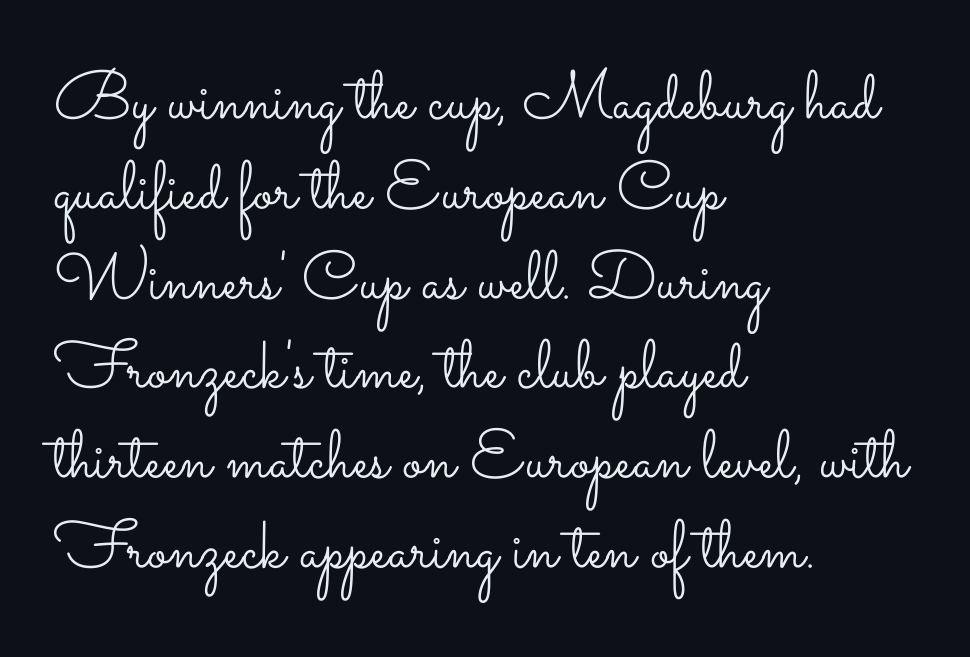
The image shows 68 px light, wide type; set left-aligned, normal line spacing (1.32x), normal letter spacing, not underlined; low stroke contrast and a small x-height.
